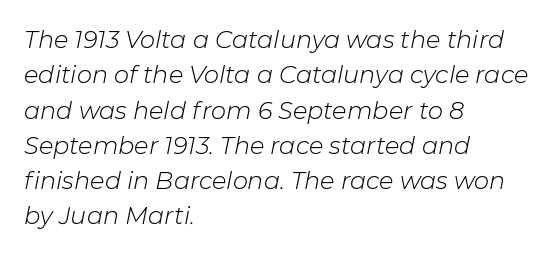
The image shows 24 px text type, italic (leaning right); set left-aligned, normal line spacing (1.47x), normal letter spacing, not underlined.
